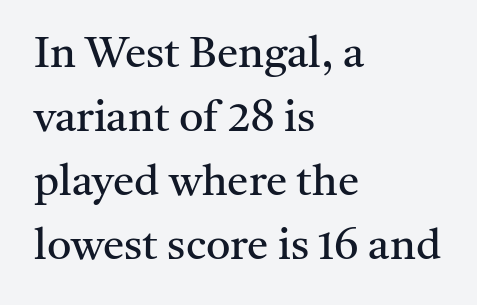
The image shows 43 px regular-weight serif type, upright; set left-aligned, normal line spacing (1.49x), normal letter spacing, not underlined; medium stroke contrast and a medium x-height.
